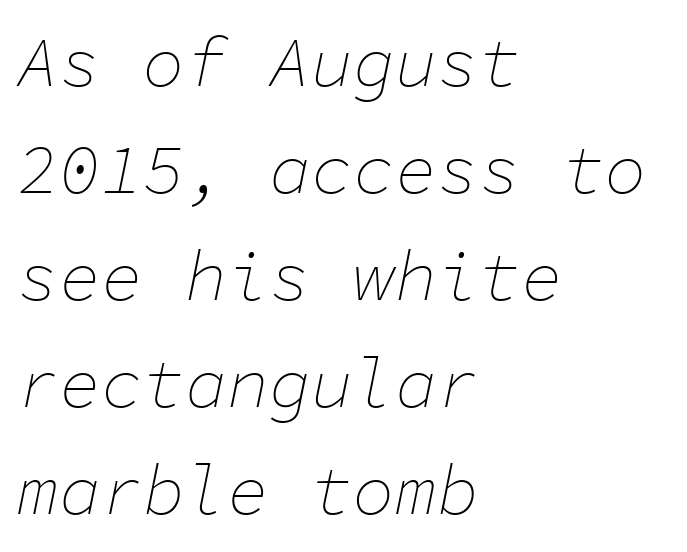
{"italic": "yes", "lean": "right", "slant_degrees": 11, "bold": "no", "weight": "thin", "width": "normal", "stroke_contrast": "low", "x_height": "medium", "monospaced": "yes", "underline": "no", "align": "left", "line_spacing": "normal", "line_spacing_ratio": 1.53, "letter_spacing": "normal", "letter_spacing_em": 0.0, "glyph_px": 70}
